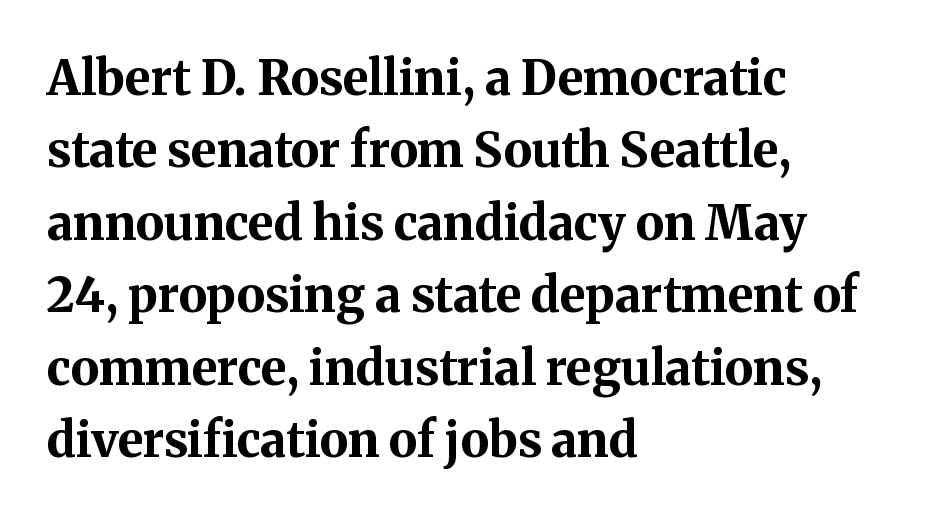
Think of a printed novel: that variable character pitch is what you see here. Each row of text sits above clean, open space. No italicization has been applied; the sample stays upright. The passage shown is emphatically bold. Standard letterfit; no display-style spreading of the glyphs.
